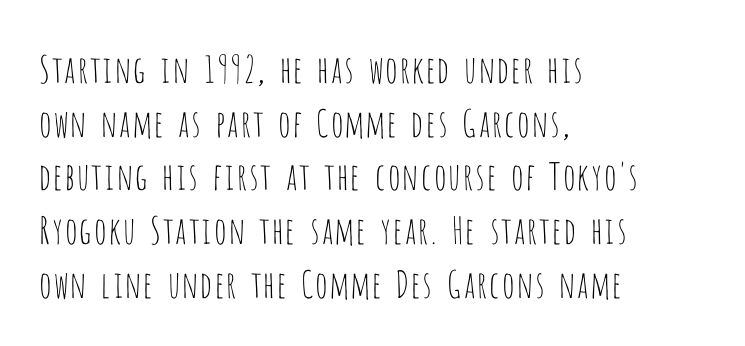
Q: Is the text bold? A: No.
Q: Is the text italic (slanted)? A: No, it is upright.
Q: Is the typeface a serif or a sans-serif typeface? A: Sans-serif.
Q: Is the text underlined? A: No.
Q: How is the paragraph aligned? A: Left-aligned.
Q: Is the spacing between letters normal or unusually wide? A: Normal.
Q: Is the spacing between lines tight, normal or loose? A: Normal.
Q: Width (condensed, normal, or wide)? A: Condensed.
Q: Stroke contrast? A: Low.
Q: x-height? A: Large.
Q: Monospaced? A: No.
